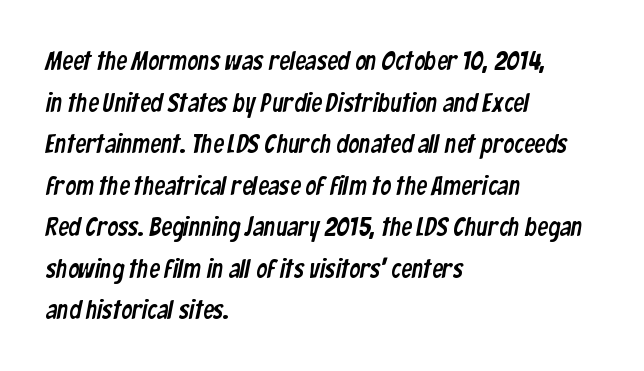
Q: Is the text underlined? A: No.
Q: How is the paragraph aligned? A: Left-aligned.
Q: Is the spacing between letters normal or unusually wide? A: Normal.
Q: Is the spacing between lines tight, normal or loose? A: Normal.
